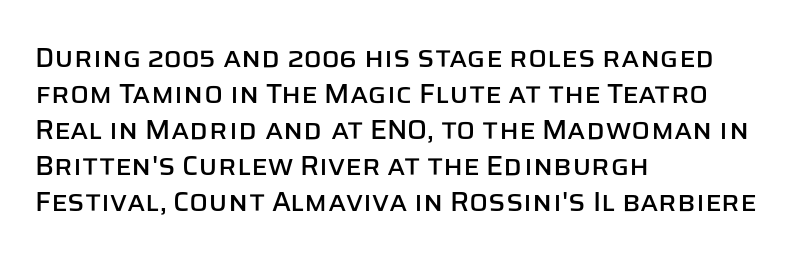
The image shows 28 px sans-serif type, upright; set left-aligned, normal line spacing (1.29x), normal letter spacing, not underlined; low stroke contrast and a large x-height.
